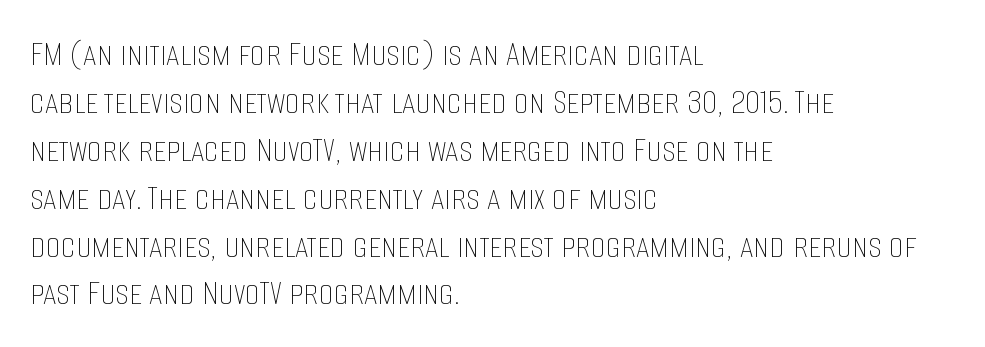
A clean baseline with only descenders dipping below it. Notice how the stems are strictly vertical — no italics here. The passage shown stacks its lines at a standard gap. Default kerning and tracking; the words read as compact shapes. This is not heavy type; no bold has been used.
